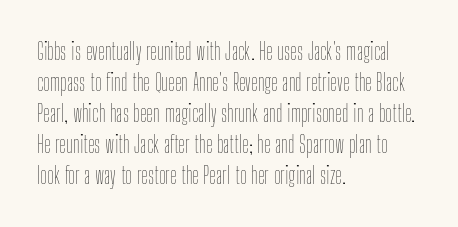
Posture: upright roman. The ragged edge is on the right, which tells us the setting is flush left. Reading down the column, the eye jumps a familiar distance to each next line. The specimen omits any rule beneath the text block's lines. The face looks like a standard text weight, possibly lighter.
